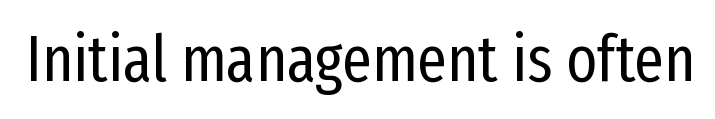
Q: Is the text bold? A: No.
Q: Is the text italic (slanted)? A: No, it is upright.
Q: Is the typeface a serif or a sans-serif typeface? A: Sans-serif.
Q: Is the text underlined? A: No.
Q: Is the spacing between letters normal or unusually wide? A: Normal.
Q: Width (condensed, normal, or wide)? A: Condensed.
Q: Stroke contrast? A: Low.
Q: x-height? A: Medium.
Q: Monospaced? A: No.
